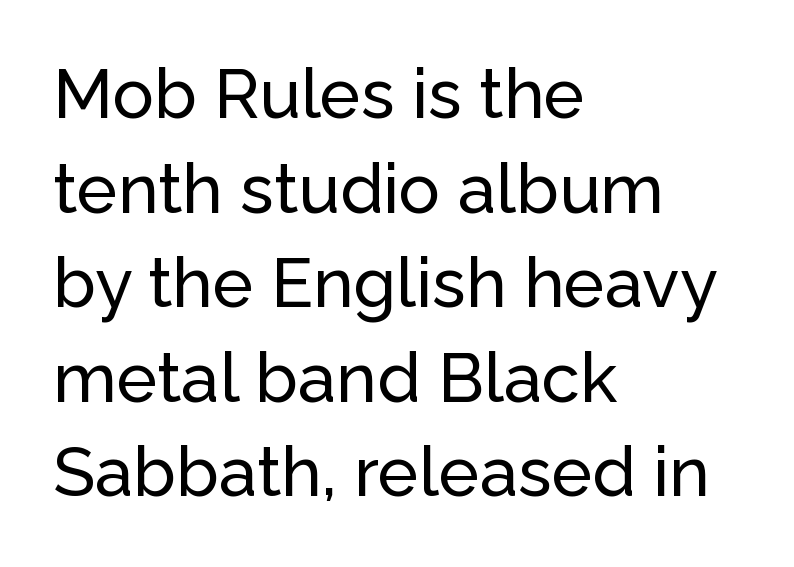
{"serif": "no", "italic": "no", "width": "normal", "stroke_contrast": "low", "x_height": "medium", "monospaced": "no", "underline": "no", "align": "left", "line_spacing": "normal", "line_spacing_ratio": 1.37, "letter_spacing": "normal", "letter_spacing_em": 0.0, "glyph_px": 69}
